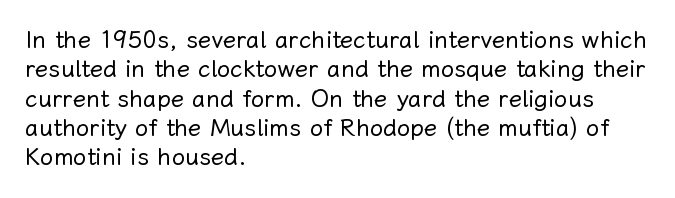
The image shows 24 px text type, upright; set left-aligned, line spacing 1.22x, normal letter spacing, not underlined.
